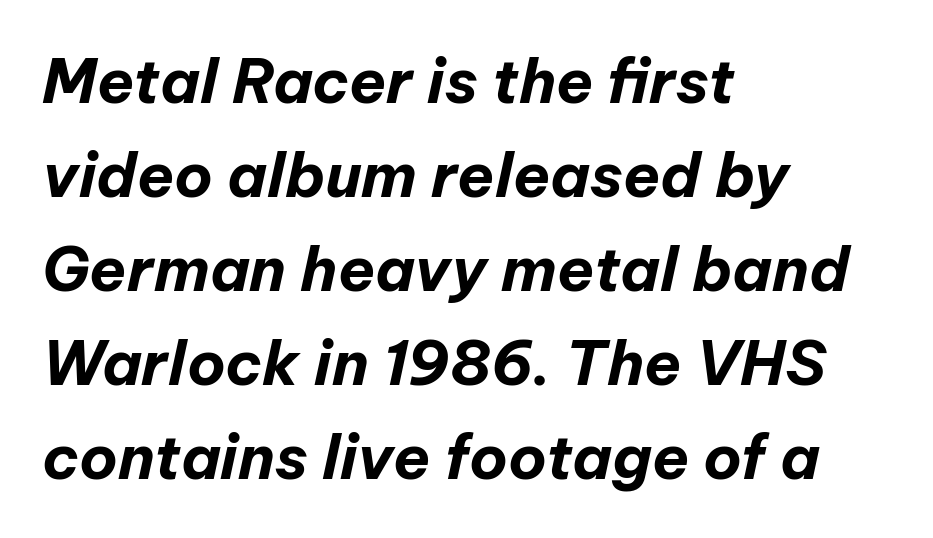
{"italic": "yes", "lean": "right", "slant_degrees": 12, "bold": "yes", "weight": "bold", "width": "normal", "stroke_contrast": "low", "x_height": "medium", "monospaced": "no", "underline": "no", "align": "left", "line_spacing": "normal", "line_spacing_ratio": 1.54, "letter_spacing": "normal", "letter_spacing_em": 0.0, "glyph_px": 61}
